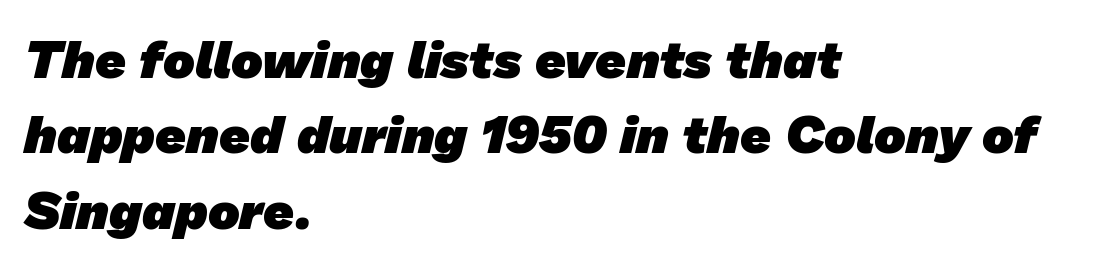
The lines in this sample share a left origin and differ only in where they stop. The designer left line spacing at the default. These lines keep a tight, regular rhythm from letter to letter. Looks like regular typesetting: each glyph gets only the width it needs. The gap between lines stays unmarked.
